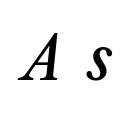
The image shows 61 px semibold, condensed type, italic (leaning right); set unusually wide letter spacing (+0.43 em), not underlined; low stroke contrast and a medium x-height.
